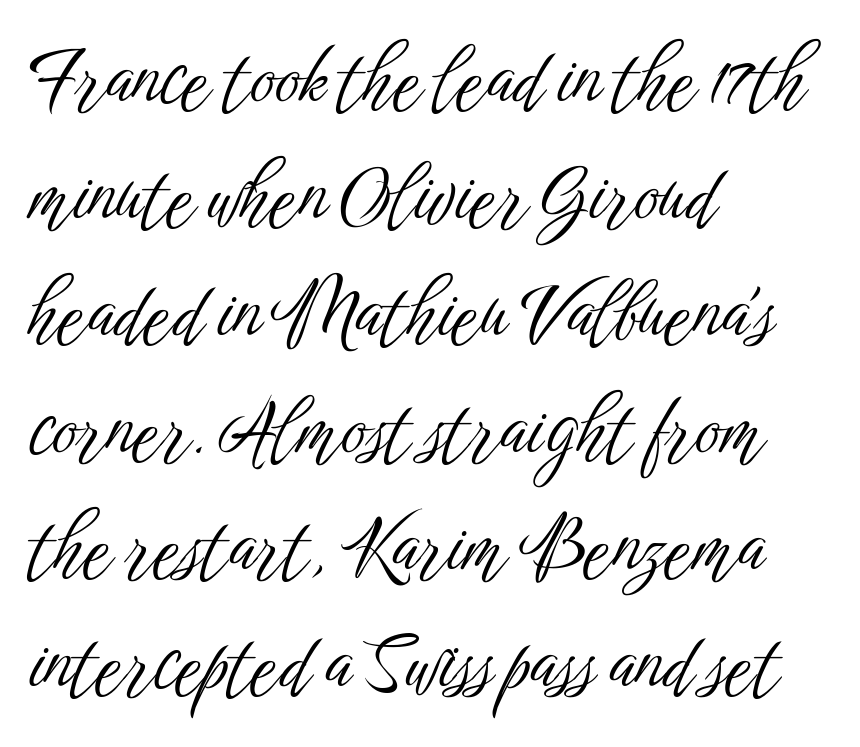
Q: Is the text bold? A: No.
Q: Is the text italic (slanted)? A: Yes.
Q: Is the typeface a serif or a sans-serif typeface? A: Sans-serif.
Q: Is the text underlined? A: No.
Q: How is the paragraph aligned? A: Left-aligned.
Q: Is the spacing between letters normal or unusually wide? A: Normal.
Q: Is the spacing between lines tight, normal or loose? A: Normal.
Q: Width (condensed, normal, or wide)? A: Condensed.
Q: Stroke contrast? A: Low.
Q: x-height? A: Medium.
Q: Monospaced? A: No.
